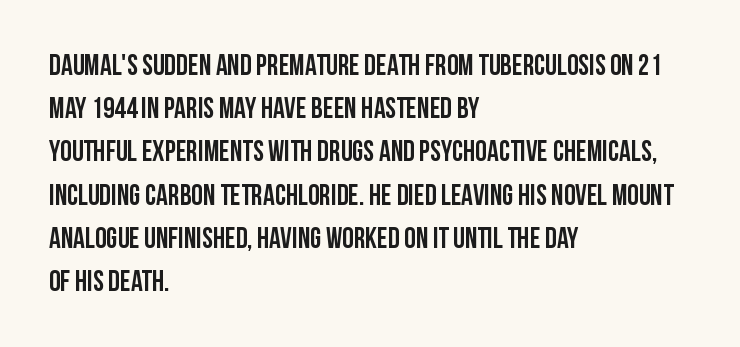
Q: Is the text italic (slanted)? A: No, it is upright.
Q: Is the typeface a serif or a sans-serif typeface? A: Sans-serif.
Q: Is the text underlined? A: No.
Q: How is the paragraph aligned? A: Left-aligned.
Q: Is the spacing between letters normal or unusually wide? A: Normal.
Q: Is the spacing between lines tight, normal or loose? A: Normal.
Q: Width (condensed, normal, or wide)? A: Condensed.
Q: Stroke contrast? A: Low.
Q: x-height? A: Large.
Q: Monospaced? A: No.
